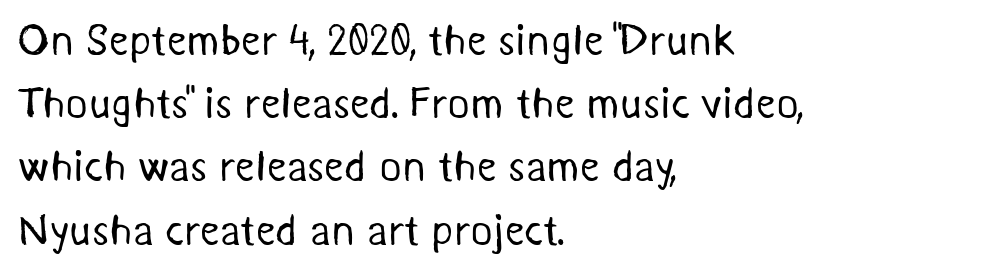
{"serif": "no", "bold": "no", "weight": "regular", "width": "normal", "stroke_contrast": "medium", "x_height": "medium", "monospaced": "no", "underline": "no", "align": "left", "line_spacing": "normal", "line_spacing_ratio": 1.47, "letter_spacing": "normal", "letter_spacing_em": 0.0, "glyph_px": 43}
